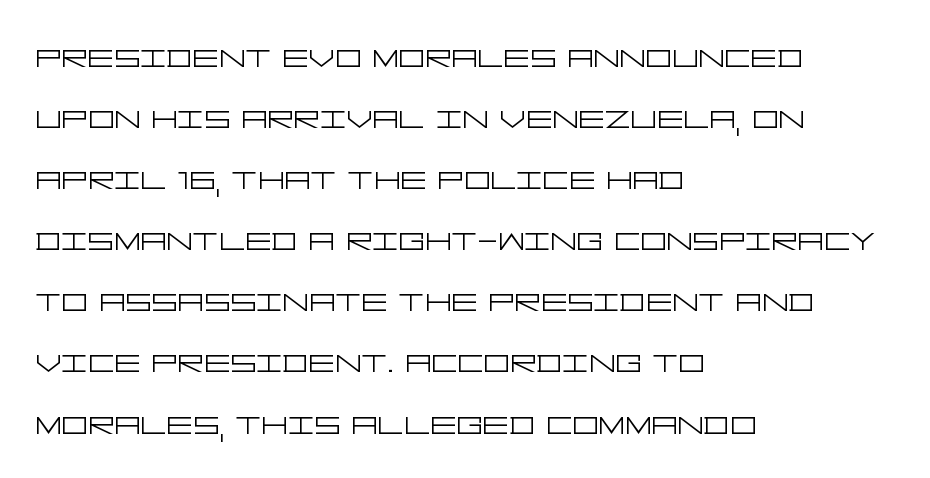
{"serif": "no", "italic": "no", "bold": "no", "weight": "light", "width": "wide", "stroke_contrast": "low", "x_height": "large", "underline": "no", "align": "left", "line_spacing": "normal", "line_spacing_ratio": 1.49, "letter_spacing": "normal", "letter_spacing_em": 0.0, "glyph_px": 41}
